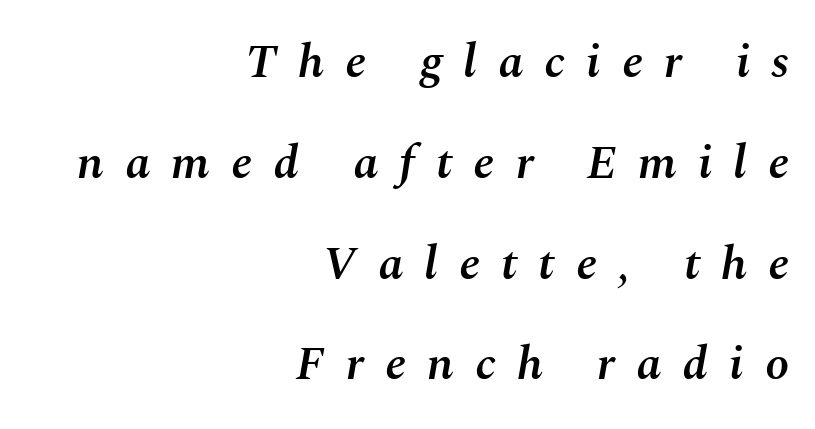
Q: Is the text bold? A: Semi-bold.
Q: Is the text italic (slanted)? A: Yes, it leans right by about 10 degrees.
Q: Is the text underlined? A: No.
Q: How is the paragraph aligned? A: Right-aligned.
Q: Is the spacing between letters normal or unusually wide? A: Unusually wide.
Q: Is the spacing between lines tight, normal or loose? A: Loose.
Q: Width (condensed, normal, or wide)? A: Normal.
Q: Stroke contrast? A: Medium.
Q: x-height? A: Medium.
Q: Monospaced? A: No.
